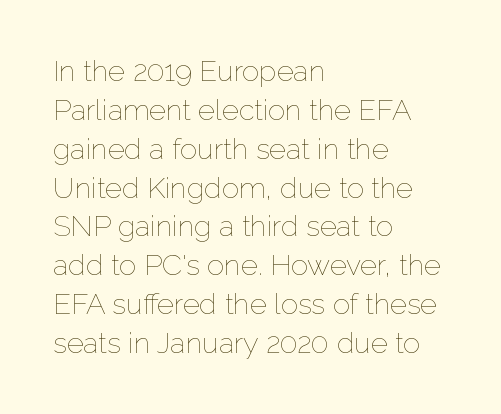
Q: Is the text bold? A: No.
Q: Is the text italic (slanted)? A: No, it is upright.
Q: Is the text underlined? A: No.
Q: How is the paragraph aligned? A: Left-aligned.
Q: Is the spacing between letters normal or unusually wide? A: Normal.
Q: Is the spacing between lines tight, normal or loose? A: Normal.
Q: Width (condensed, normal, or wide)? A: Normal.
Q: Stroke contrast? A: Low.
Q: x-height? A: Medium.
Q: Monospaced? A: No.
